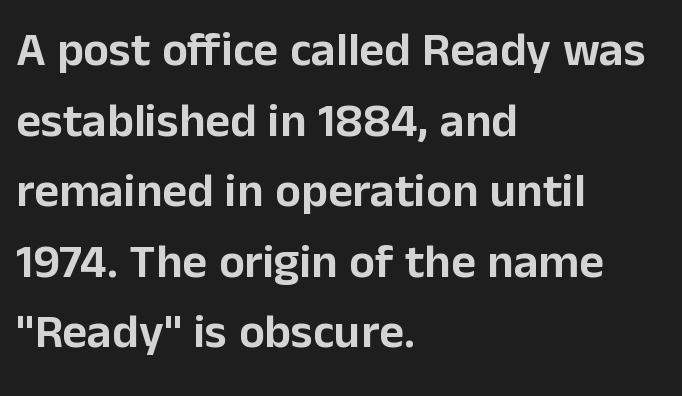
{"serif": "no", "italic": "no", "width": "normal", "stroke_contrast": "low", "x_height": "medium", "monospaced": "no", "underline": "no", "align": "left", "line_spacing": "normal", "line_spacing_ratio": 1.47, "letter_spacing": "normal", "letter_spacing_em": 0.0, "glyph_px": 48}
